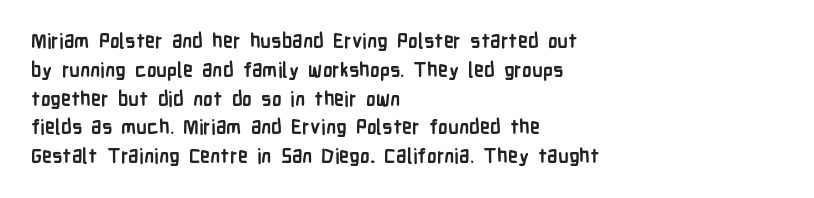
The image shows 20 px bold type, upright; set left-aligned, normal line spacing (1.44x), normal letter spacing, not underlined.
